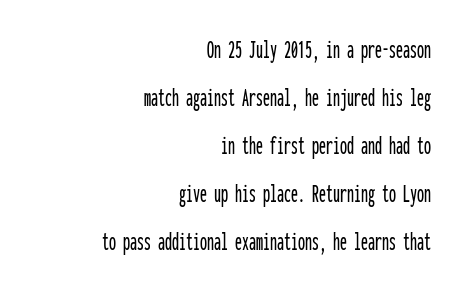
The letters stand upright; this is a roman face. Standard letterfit; no display-style spreading of the glyphs. The rendering anchors every line to the right-hand side. Type without underlining. Do the characters align in a grid? Yes, the font is monospaced. Serif or sans? Sans — the stroke terminals are bare.
